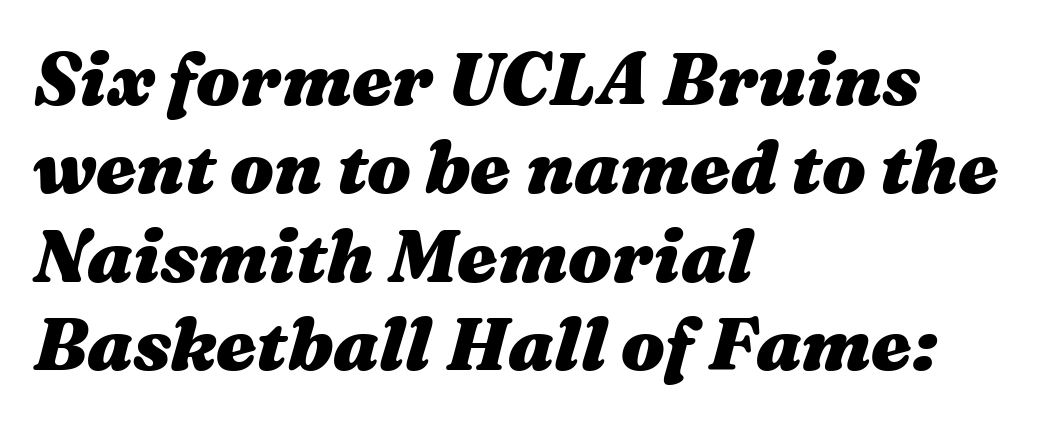
Style check: oblique. The passage shown is typed in a proportional face where columns would drift. Set as a true bold cut, around the 700 mark. This rendering features lettering with no underline. You could call the tracking neutral — neither tight nor loose. The lines in this sample share a left origin and differ only in where they stop.
